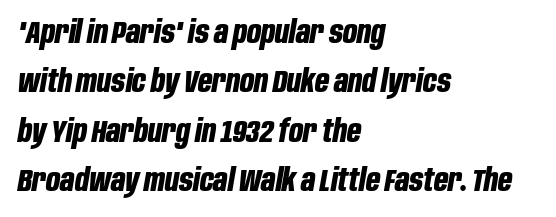
{"italic": "yes", "lean": "right", "slant_degrees": 10, "bold": "yes", "weight": "bold", "width": "condensed", "stroke_contrast": "low", "x_height": "large", "monospaced": "no", "underline": "no", "align": "left", "line_spacing": "normal", "line_spacing_ratio": 1.59, "letter_spacing": "normal", "letter_spacing_em": 0.0, "glyph_px": 31}
